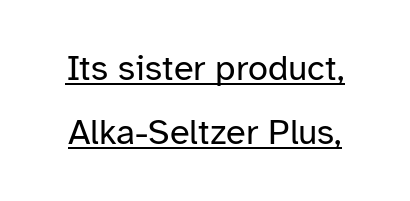
Q: Is the text bold? A: No.
Q: Is the text italic (slanted)? A: No, it is upright.
Q: Is the typeface a serif or a sans-serif typeface? A: Sans-serif.
Q: Is the text underlined? A: Yes.
Q: Is the spacing between letters normal or unusually wide? A: Normal.
Q: Width (condensed, normal, or wide)? A: Normal.
Q: Stroke contrast? A: Low.
Q: x-height? A: Medium.
Q: Monospaced? A: No.
